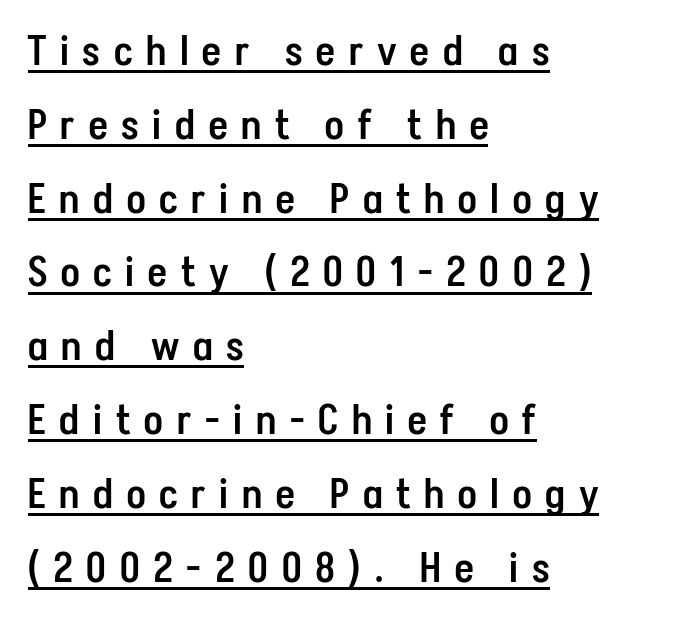
{"serif": "no", "italic": "no", "bold": "semi", "weight": "semibold", "width": "condensed", "stroke_contrast": "low", "x_height": "medium", "monospaced": "no", "underline": "yes", "align": "left", "line_spacing_ratio": 1.8, "letter_spacing": "wide", "letter_spacing_em": 0.34, "glyph_px": 41}
